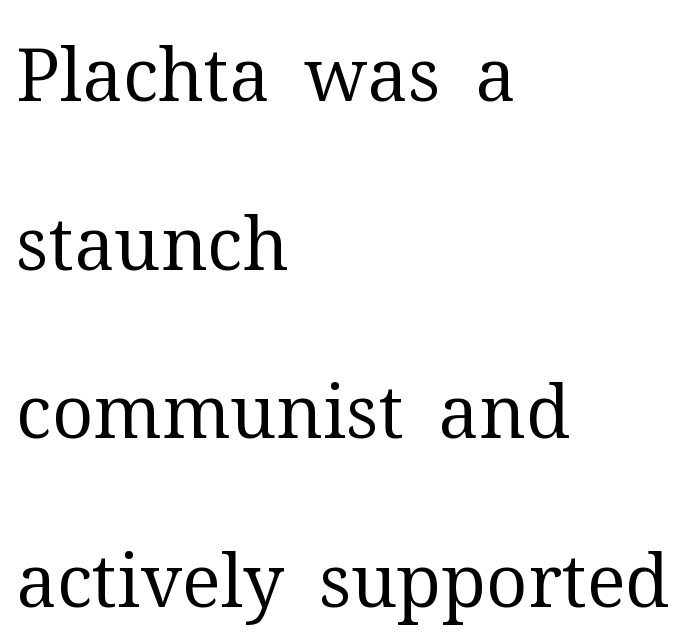
Q: Is the text bold? A: No.
Q: Is the text italic (slanted)? A: No, it is upright.
Q: Is the typeface a serif or a sans-serif typeface? A: Serif.
Q: Is the text underlined? A: No.
Q: How is the paragraph aligned? A: Left-aligned.
Q: Is the spacing between letters normal or unusually wide? A: Normal.
Q: Is the spacing between lines tight, normal or loose? A: Loose.
Q: Width (condensed, normal, or wide)? A: Normal.
Q: Stroke contrast? A: Medium.
Q: x-height? A: Medium.
Q: Monospaced? A: No.
